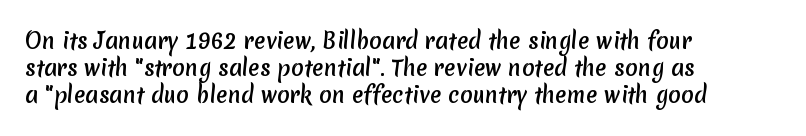
The image shows 21 px text type; set left-aligned, normal line spacing (1.28x), normal letter spacing, not underlined.
